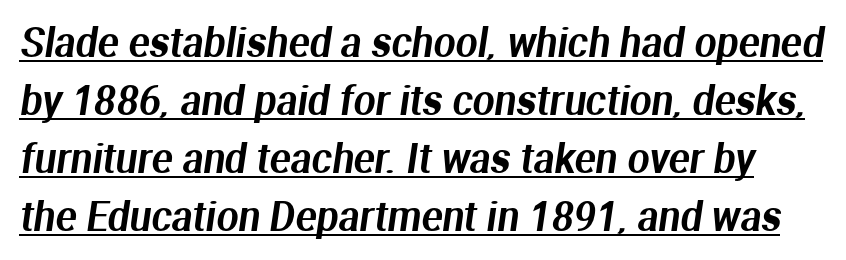
{"serif": "no", "width": "normal", "stroke_contrast": "medium", "x_height": "medium", "monospaced": "no", "underline": "yes", "line_spacing": "normal", "line_spacing_ratio": 1.49, "letter_spacing": "normal", "letter_spacing_em": 0.0, "glyph_px": 39}
